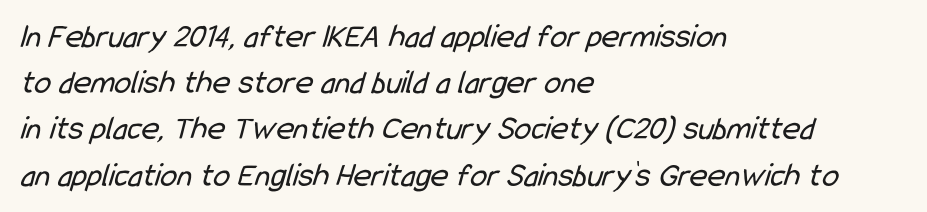
The image shows 34 px regular-weight, condensed sans-serif type; set left-aligned, normal line spacing (1.36x), normal letter spacing, not underlined; low stroke contrast and a medium x-height.
